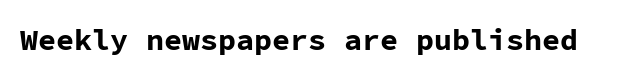
The image shows 30 px bold sans-serif type, upright, monospaced; set normal letter spacing, not underlined; low stroke contrast and a medium x-height.
